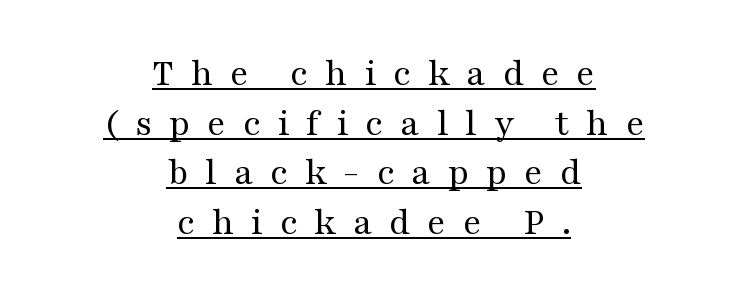
{"serif": "yes", "italic": "no", "bold": "no", "weight": "regular", "width": "wide", "stroke_contrast": "medium", "x_height": "medium", "monospaced": "no", "underline": "yes", "align": "center", "line_spacing": "normal", "line_spacing_ratio": 1.27, "letter_spacing": "wide", "letter_spacing_em": 0.43, "glyph_px": 39}
